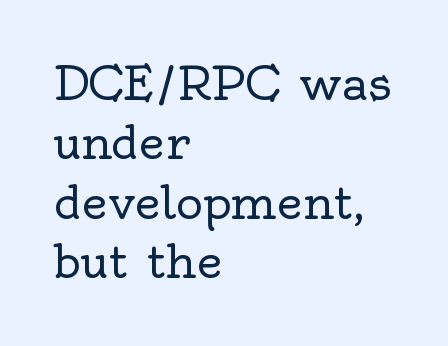
{"serif": "yes", "italic": "no", "bold": "no", "weight": "regular", "width": "normal", "x_height": "small", "monospaced": "no", "underline": "no", "align": "left", "line_spacing": "normal", "line_spacing_ratio": 1.29, "letter_spacing": "normal", "letter_spacing_em": 0.0, "glyph_px": 46}
